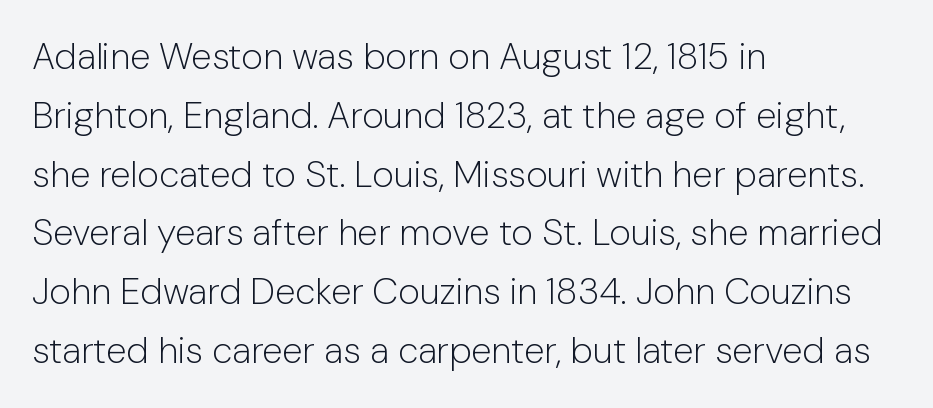
{"serif": "no", "italic": "no", "bold": "no", "weight": "light", "width": "normal", "stroke_contrast": "low", "x_height": "medium", "monospaced": "no", "underline": "no", "align": "left", "line_spacing": "normal", "line_spacing_ratio": 1.59, "letter_spacing": "normal", "letter_spacing_em": 0.0, "glyph_px": 37}
